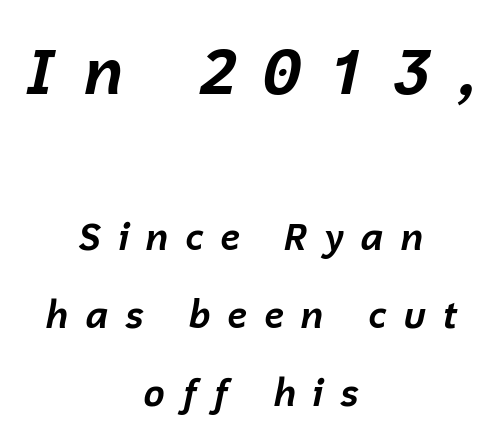
The image shows 64 px bold type, italic (leaning right); set centered, loose line spacing (2.11x), unusually wide letter spacing (+0.43 em), not underlined; the first (top) block is 1.73x larger; low stroke contrast and a medium x-height.
